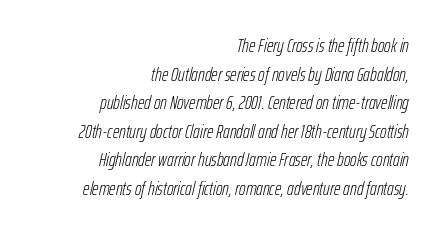
{"italic": "yes", "lean": "right", "slant_degrees": 12, "bold": "no", "underline": "no", "align": "right", "line_spacing": "normal", "line_spacing_ratio": 1.43, "letter_spacing": "normal", "letter_spacing_em": 0.0, "glyph_px": 20}
